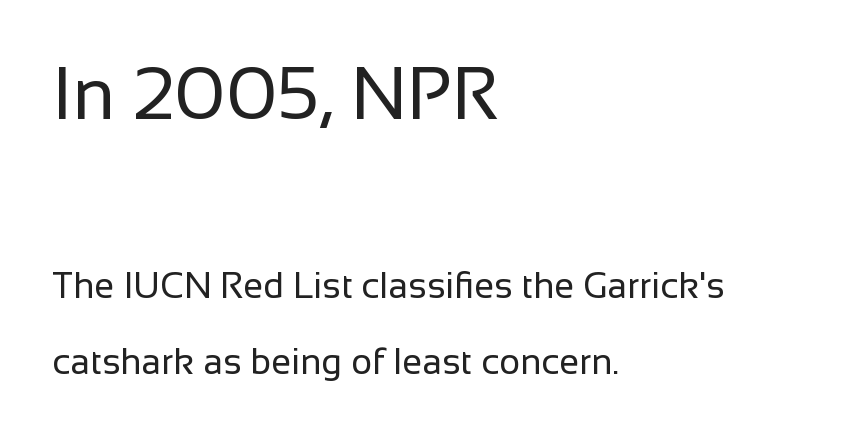
The image shows 73 px regular-weight sans-serif type, upright; set left-aligned, loose line spacing (2.12x), normal letter spacing, not underlined; the first (top) block is 2.03x larger; low stroke contrast and a medium x-height.
